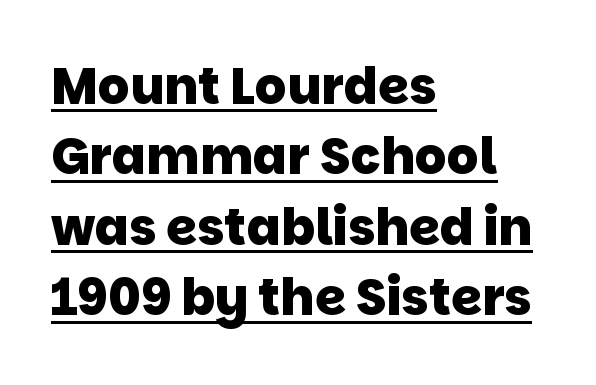
{"serif": "no", "bold": "yes", "weight": "heavy", "width": "normal", "stroke_contrast": "low", "x_height": "large", "monospaced": "no", "underline": "yes", "align": "left", "line_spacing": "normal", "line_spacing_ratio": 1.41, "letter_spacing": "normal", "letter_spacing_em": 0.0, "glyph_px": 50}
